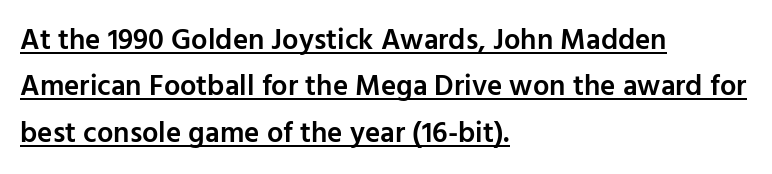
The image shows 29 px semibold sans-serif type, upright; set left-aligned, normal line spacing (1.6x), normal letter spacing, underlined; low stroke contrast and a medium x-height.
